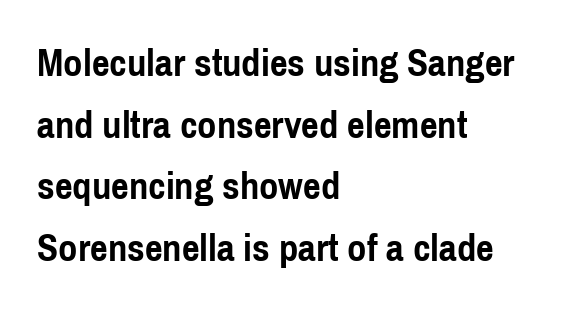
Type without underlining. One glance says typical: line gaps are just what's usual. The ragged edge is on the right, which tells us the setting is flush left. I'd call this a sans setting — the letters go barefoot.
